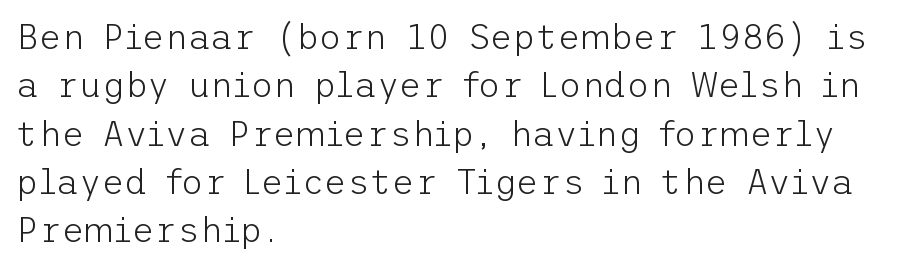
Line starts are locked; line ends wander. Descender tails drop into unmarked territory. Italic? Not at all — the glyphs are vertical. Classification — sans serif. These glyphs show unthickened strokes, regular width or finer.
